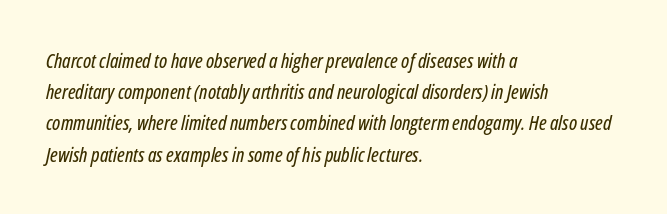
The image shows 20 px text type, italic (leaning right); set left-aligned, normal line spacing (1.56x), normal letter spacing, not underlined.
